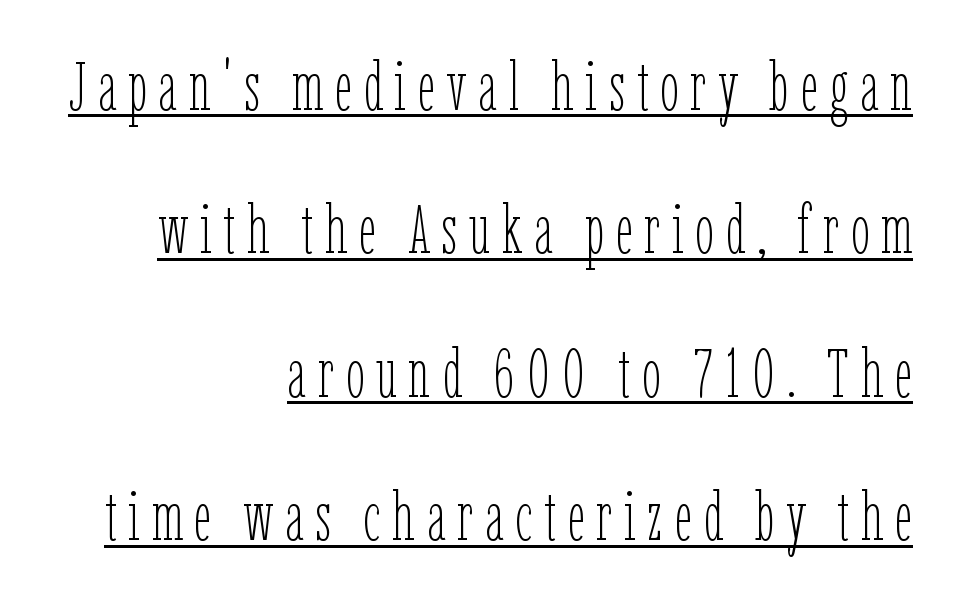
{"italic": "no", "bold": "no", "weight": "thin", "width": "condensed", "stroke_contrast": "low", "x_height": "medium", "monospaced": "no", "underline": "yes", "align": "right", "line_spacing": "loose", "line_spacing_ratio": 2.11, "glyph_px": 68}
